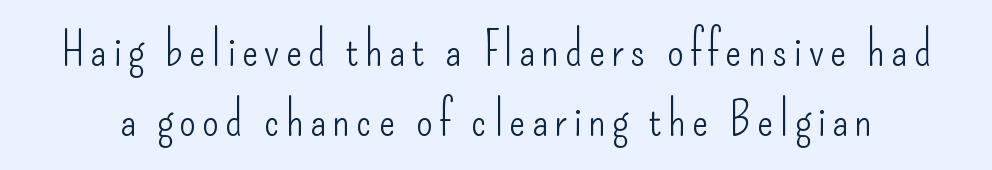
Q: Is the text bold? A: No.
Q: Is the text italic (slanted)? A: No, it is upright.
Q: Is the typeface a serif or a sans-serif typeface? A: Sans-serif.
Q: Is the text underlined? A: No.
Q: Is the spacing between lines tight, normal or loose? A: Normal.
Q: Width (condensed, normal, or wide)? A: Condensed.
Q: Stroke contrast? A: Low.
Q: x-height? A: Small.
Q: Monospaced? A: No.
